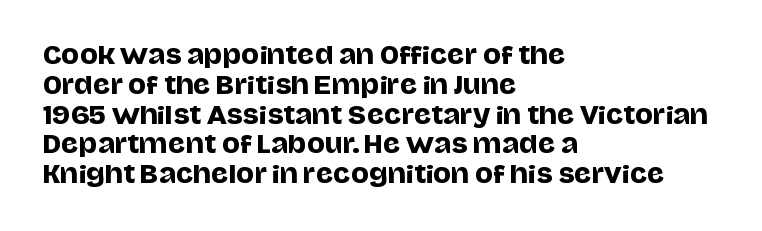
This sample uses an upright cut, with every glyph sitting square on the baseline. The space beneath each line is pristine and unruled. Short note: letters normally spaced. A classic flush-left, rag-right setting is used for this passage.
